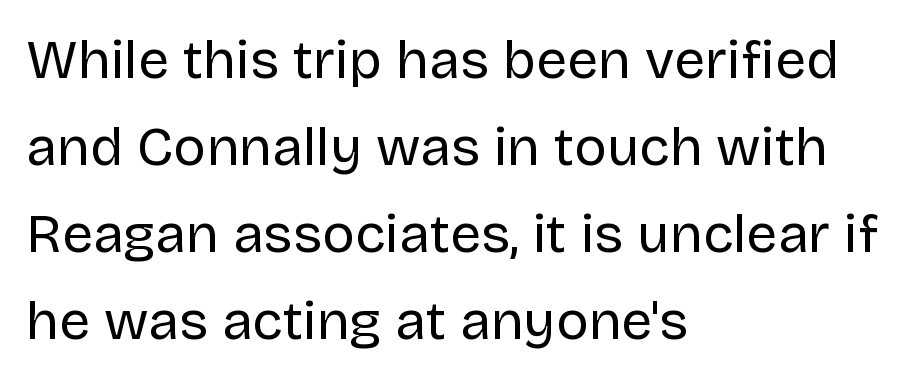
The image shows 55 px regular-weight sans-serif type, upright; set left-aligned, normal line spacing (1.58x), normal letter spacing, not underlined; low stroke contrast and a large x-height.
